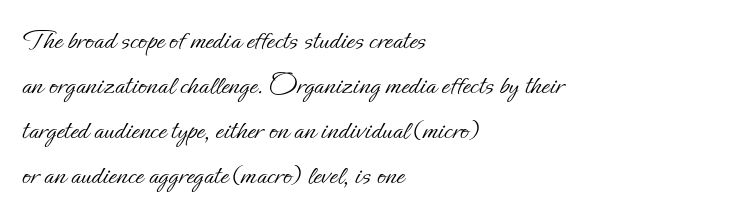
Q: Is the text bold? A: No.
Q: Is the text italic (slanted)? A: Yes.
Q: Is the text underlined? A: No.
Q: How is the paragraph aligned? A: Left-aligned.
Q: Is the spacing between letters normal or unusually wide? A: Normal.
Q: Is the spacing between lines tight, normal or loose? A: Normal.
Q: Width (condensed, normal, or wide)? A: Normal.
Q: Stroke contrast? A: Low.
Q: x-height? A: Small.
Q: Monospaced? A: No.
